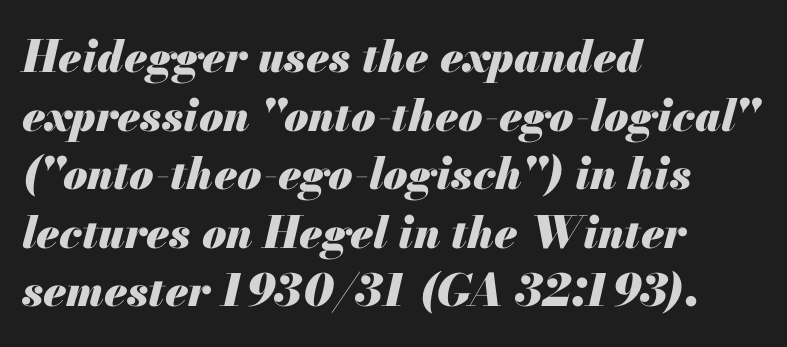
{"italic": "yes", "lean": "right", "slant_degrees": 13, "bold": "yes", "weight": "heavy", "width": "normal", "stroke_contrast": "medium", "x_height": "small", "monospaced": "no", "underline": "no", "align": "left", "line_spacing": "normal", "line_spacing_ratio": 1.33, "letter_spacing": "normal", "letter_spacing_em": 0.0, "glyph_px": 44}
